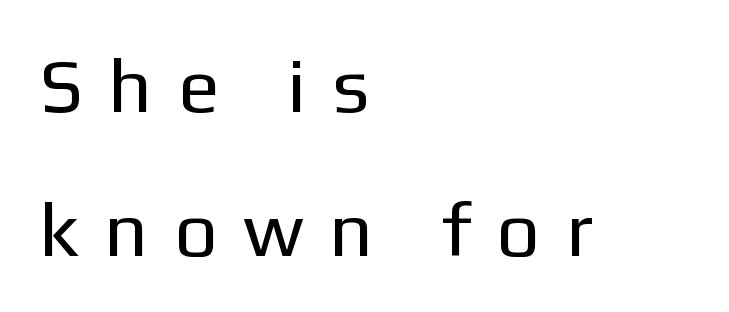
Q: Is the text bold? A: No.
Q: Is the text italic (slanted)? A: No, it is upright.
Q: Is the typeface a serif or a sans-serif typeface? A: Sans-serif.
Q: Is the text underlined? A: No.
Q: How is the paragraph aligned? A: Left-aligned.
Q: Is the spacing between letters normal or unusually wide? A: Unusually wide.
Q: Width (condensed, normal, or wide)? A: Normal.
Q: Stroke contrast? A: Low.
Q: x-height? A: Medium.
Q: Monospaced? A: No.
